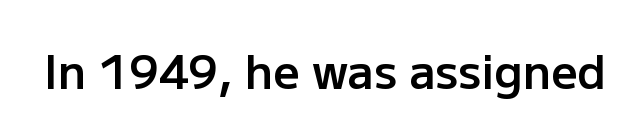
{"serif": "no", "italic": "no", "bold": "semi", "weight": "semibold", "width": "normal", "stroke_contrast": "low", "x_height": "medium", "monospaced": "no", "underline": "no", "letter_spacing": "normal", "letter_spacing_em": 0.0, "glyph_px": 46}
